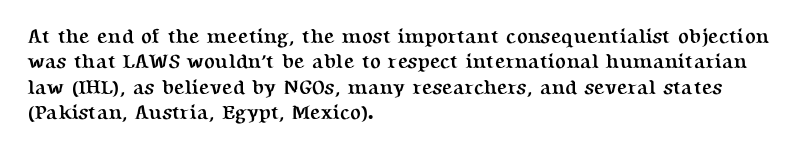
{"italic": "no", "bold": "yes", "underline": "no", "align": "left", "line_spacing": "normal", "line_spacing_ratio": 1.27, "letter_spacing": "normal", "letter_spacing_em": 0.0, "glyph_px": 20}
